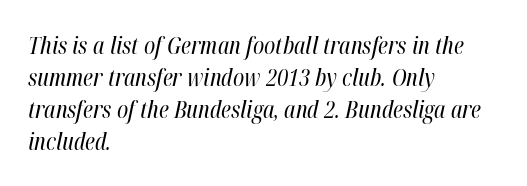
The image shows 24 px text type, italic (leaning right); set left-aligned, normal line spacing (1.33x), normal letter spacing, not underlined.
